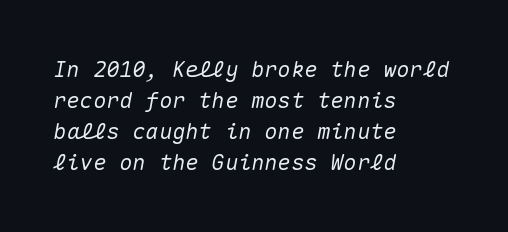
{"italic": "yes", "lean": "right", "slant_degrees": 10, "underline": "no", "align": "left", "line_spacing": "normal", "line_spacing_ratio": 1.41, "letter_spacing": "normal", "letter_spacing_em": 0.0, "glyph_px": 22}
